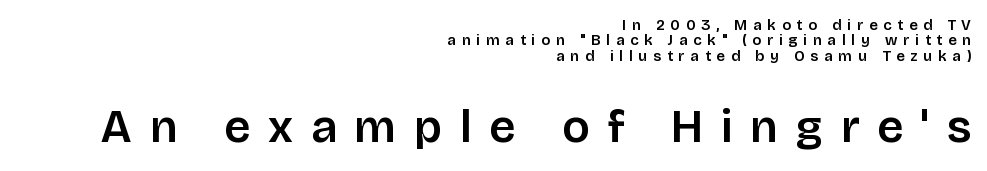
The image shows 46 px sans-serif type, upright; set right-aligned, tight line spacing (1.02x), unusually wide letter spacing (+0.39 em), not underlined; the second (bottom) block is 3.07x larger; low stroke contrast and a large x-height.
